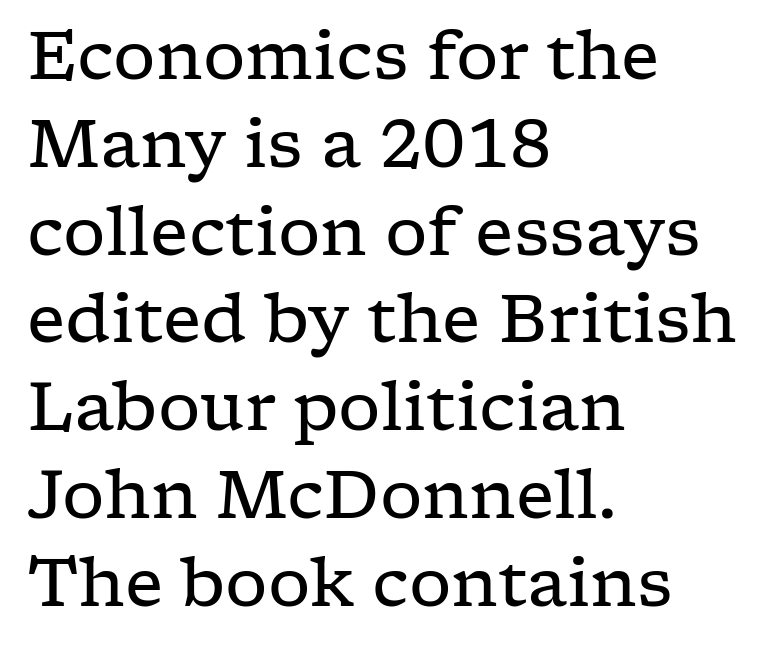
The image shows 67 px regular-weight, wide serif type, upright; set left-aligned, normal line spacing (1.31x), normal letter spacing, not underlined; low stroke contrast and a medium x-height.
